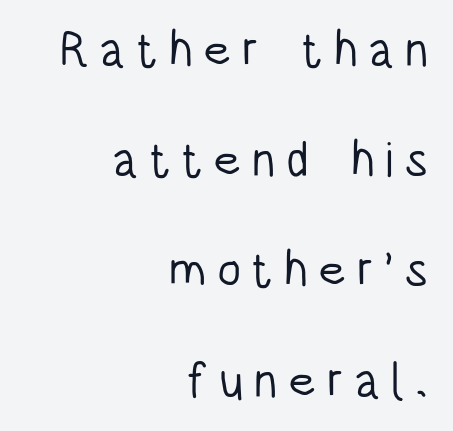
The image shows 49 px light, condensed sans-serif type, upright; set right-aligned, loose line spacing (2.25x), unusually wide letter spacing (+0.21 em), not underlined; low stroke contrast and a large x-height.
